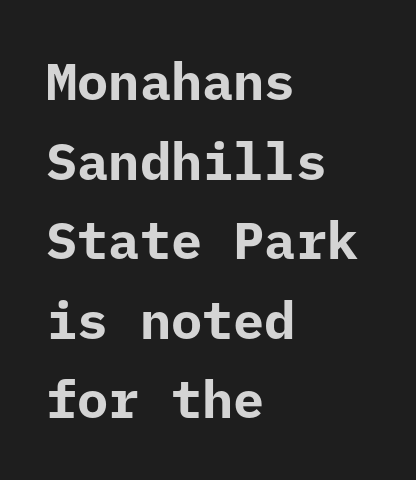
Observe the ordinary spacing: letters are neighbours, not strangers. Plain, unruled lines of type. No feet cap the strokes, marking this as sans-serif type. Whoever set this chose a conventional vertical rhythm. The rag falls on the right side of this text block. Its strokes are broad and dark, the hallmark of bold type.
